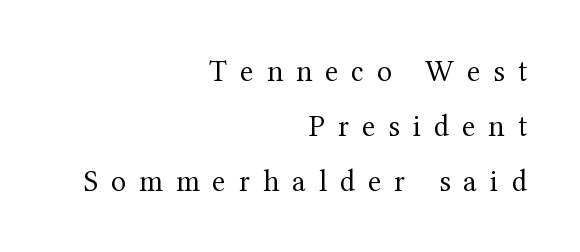
Q: Is the text bold? A: No.
Q: Is the text italic (slanted)? A: No, it is upright.
Q: Is the typeface a serif or a sans-serif typeface? A: Serif.
Q: Is the text underlined? A: No.
Q: How is the paragraph aligned? A: Right-aligned.
Q: Is the spacing between letters normal or unusually wide? A: Unusually wide.
Q: Width (condensed, normal, or wide)? A: Normal.
Q: Stroke contrast? A: Medium.
Q: x-height? A: Medium.
Q: Monospaced? A: No.
